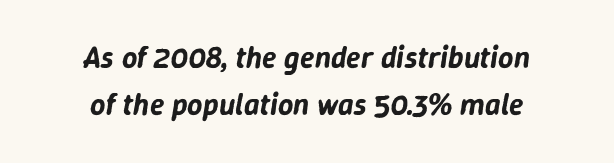
Both edges are ragged and mirror each other, which tells us the setting is centered. In terms of leading, this rendering sits right in the middle. The letters advance in unequal steps, a hallmark of proportional type. The letterforms sit shoulder to shoulder at normal distance. Rendered with sloped, italic letterforms.
